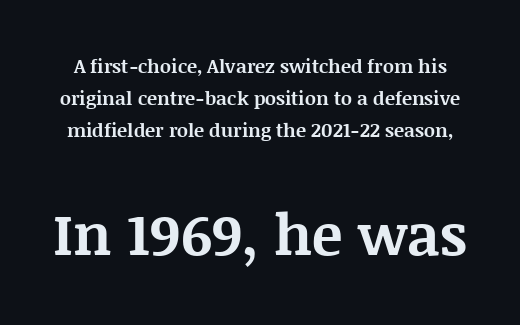
{"serif": "yes", "italic": "no", "bold": "yes", "weight": "bold", "width": "normal", "stroke_contrast": "medium", "x_height": "large", "monospaced": "no", "underline": "no", "line_spacing": "normal", "line_spacing_ratio": 1.68, "letter_spacing": "normal", "letter_spacing_em": 0.0, "larger_block": "second", "size_ratio": 3.0, "glyph_px": 57}
